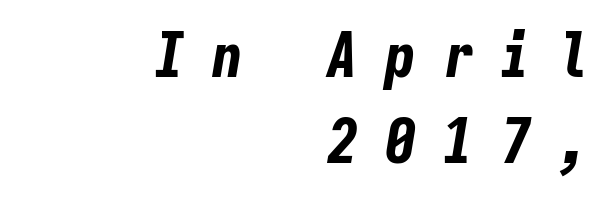
{"italic": "yes", "lean": "right", "slant_degrees": 9, "bold": "yes", "weight": "bold", "width": "condensed", "stroke_contrast": "low", "x_height": "medium", "monospaced": "yes", "underline": "no", "align": "right", "line_spacing": "normal", "line_spacing_ratio": 1.38, "letter_spacing": "wide", "letter_spacing_em": 0.43, "glyph_px": 62}
